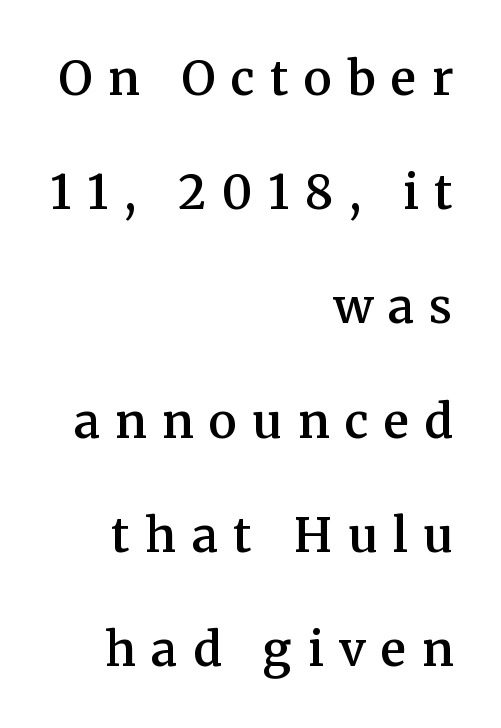
The image shows 47 px semibold serif type, upright; set right-aligned, loose line spacing (2.43x), unusually wide letter spacing (+0.33 em), not underlined; medium stroke contrast and a medium x-height.
